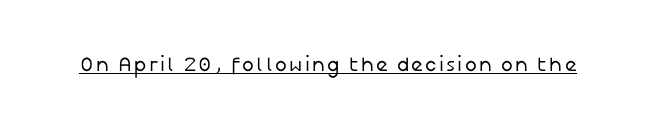
The image shows 20 px text type, upright; set underlined.
